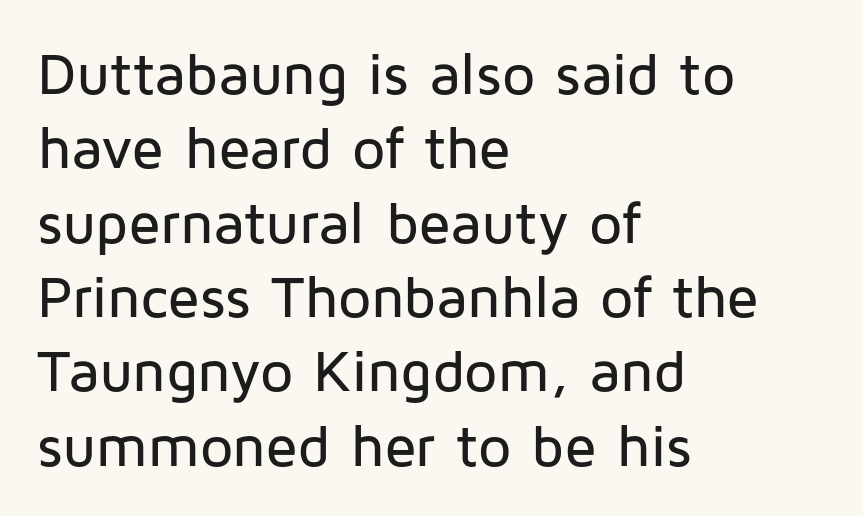
The image shows 59 px sans-serif type, upright; set left-aligned, normal line spacing (1.26x), normal letter spacing, not underlined; low stroke contrast and a medium x-height.
